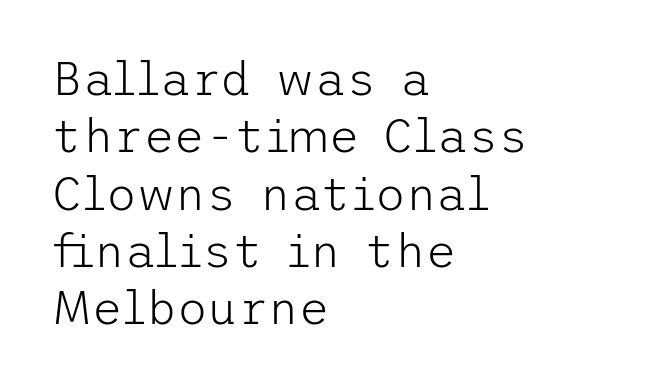
{"serif": "no", "italic": "no", "bold": "no", "weight": "light", "width": "normal", "stroke_contrast": "low", "x_height": "medium", "underline": "no", "align": "left", "line_spacing_ratio": 1.22, "letter_spacing": "normal", "letter_spacing_em": 0.0, "glyph_px": 47}
